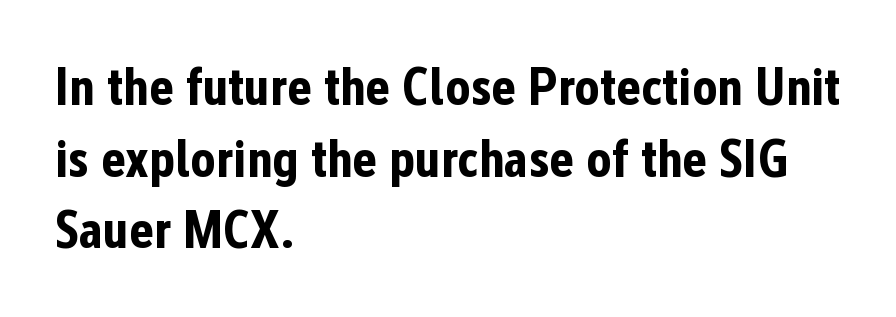
The strip under each line holds only bare page. The ragged edge is on the right, which tells us the setting is flush left. You could call the tracking neutral — neither tight nor loose. I'd call this a sans setting — the letters go barefoot. Horizontal bands of white between lines are of average thickness. This sample uses an upright cut, with every glyph sitting square on the baseline.
